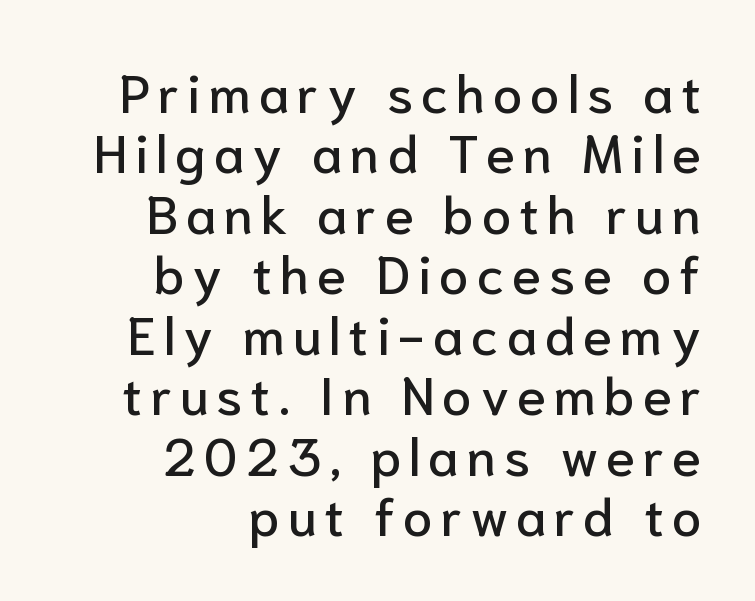
You could not count columns in this text — the font is proportionally spaced. Posture: straight, roman, zero tilt. The glyphs are unaccompanied by any horizontal stroke below them. The lines in this sample share a right terminus and differ only in where they begin. Grotesque or geometric, the face here clearly has no serifs.
